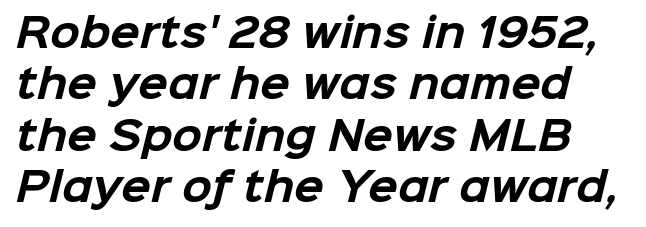
Q: Is the text bold? A: Yes.
Q: Is the typeface a serif or a sans-serif typeface? A: Sans-serif.
Q: Is the text underlined? A: No.
Q: Is the spacing between letters normal or unusually wide? A: Normal.
Q: Is the spacing between lines tight, normal or loose? A: Normal.
Q: Width (condensed, normal, or wide)? A: Normal.
Q: Stroke contrast? A: Low.
Q: x-height? A: Medium.
Q: Monospaced? A: No.
